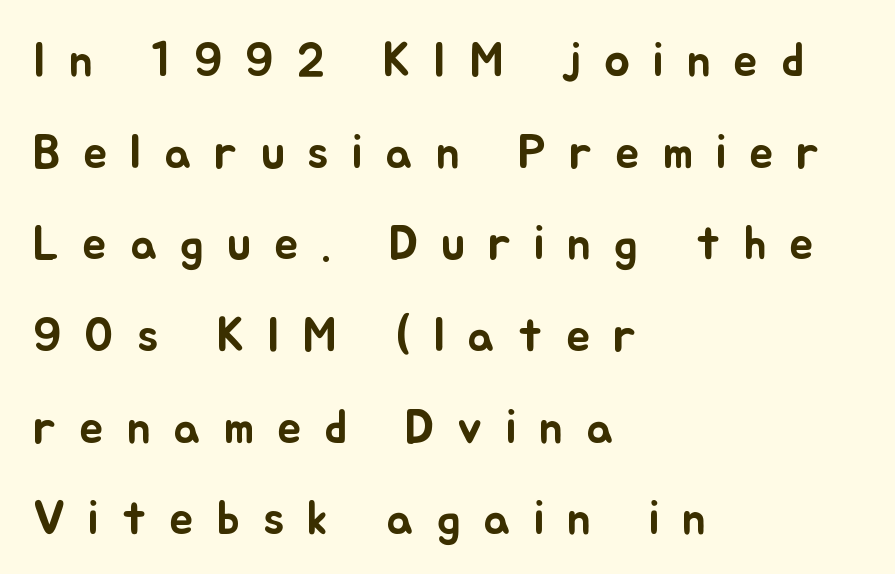
Q: Is the text italic (slanted)? A: No, it is upright.
Q: Is the text underlined? A: No.
Q: How is the paragraph aligned? A: Left-aligned.
Q: Is the spacing between letters normal or unusually wide? A: Unusually wide.
Q: Is the spacing between lines tight, normal or loose? A: Loose.
Q: Width (condensed, normal, or wide)? A: Normal.
Q: Stroke contrast? A: Low.
Q: x-height? A: Small.
Q: Monospaced? A: No.
